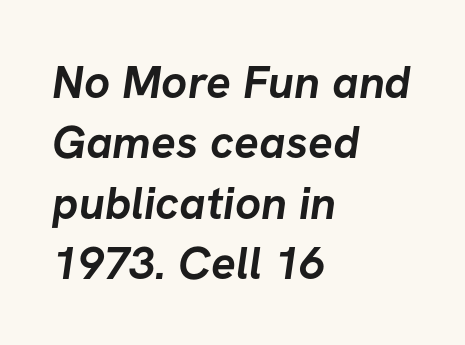
Q: Is the text bold? A: Yes.
Q: Is the typeface a serif or a sans-serif typeface? A: Sans-serif.
Q: Is the text underlined? A: No.
Q: How is the paragraph aligned? A: Left-aligned.
Q: Is the spacing between letters normal or unusually wide? A: Normal.
Q: Is the spacing between lines tight, normal or loose? A: Normal.
Q: Width (condensed, normal, or wide)? A: Normal.
Q: Stroke contrast? A: Low.
Q: x-height? A: Medium.
Q: Monospaced? A: No.
